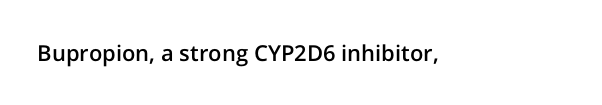
{"italic": "no", "bold": "semi", "underline": "no", "letter_spacing": "normal", "letter_spacing_em": 0.0, "glyph_px": 22}
